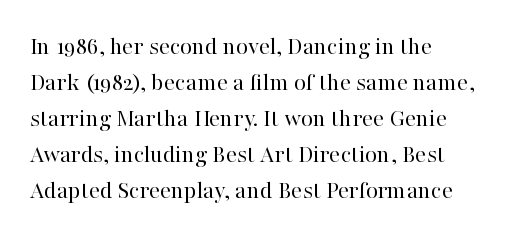
The characters are drawn with everyday or finer stroke widths. Line beginnings align vertically; line endings do not. Rule under the text: the space is simply empty. Words appear dense and cohesive because spacing is normal. Whoever set this chose a conventional vertical rhythm. Rendered with straight, roman letterforms.
